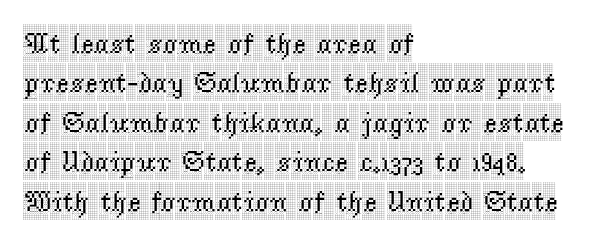
Characters follow at the spacing the type designer built in. A normal amount of white space separates one row of letters from the next. Note the varied advance widths — an 'i' is clearly narrower than an 'm'. Line beginnings align vertically; line endings do not.
